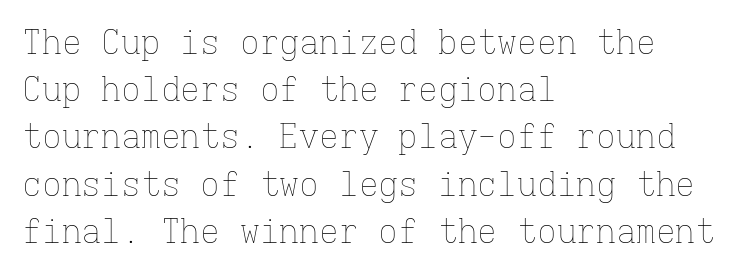
{"italic": "no", "bold": "no", "weight": "thin", "width": "normal", "stroke_contrast": "low", "x_height": "medium", "monospaced": "yes", "underline": "no", "align": "left", "line_spacing": "normal", "line_spacing_ratio": 1.43, "letter_spacing": "normal", "letter_spacing_em": 0.0, "glyph_px": 33}
